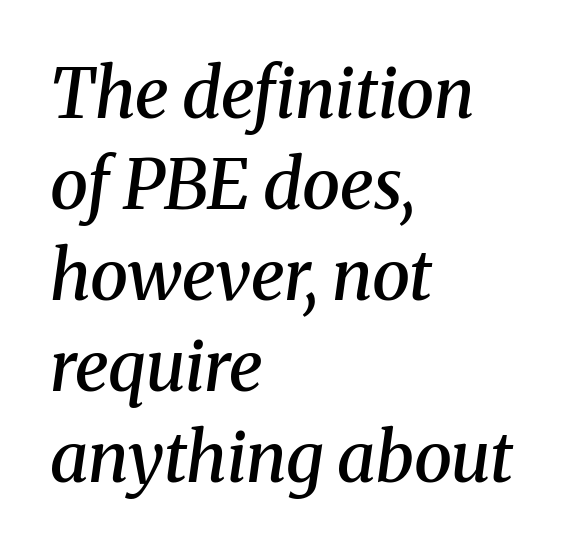
{"serif": "yes", "italic": "yes", "lean": "right", "slant_degrees": 8, "bold": "semi", "weight": "semibold", "width": "normal", "stroke_contrast": "medium", "x_height": "medium", "monospaced": "no", "underline": "no", "align": "left", "line_spacing": "normal", "line_spacing_ratio": 1.32, "letter_spacing": "normal", "letter_spacing_em": 0.0, "glyph_px": 69}
